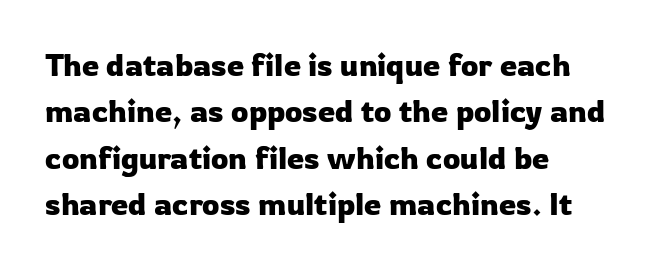
Whoever set this chose a conventional vertical rhythm. Proportional: the letters do not fall into vertical columns. A classic flush-left, rag-right setting is used for this passage. The letterforms sit shoulder to shoulder at normal distance.
